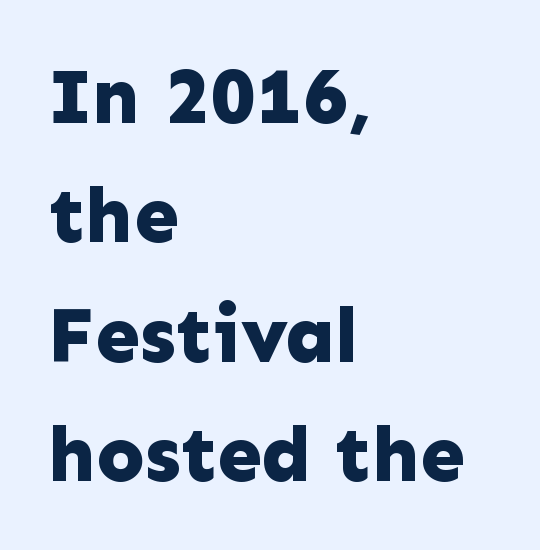
{"serif": "no", "italic": "no", "bold": "yes", "weight": "bold", "width": "normal", "stroke_contrast": "low", "x_height": "medium", "monospaced": "no", "underline": "no", "align": "left", "line_spacing": "normal", "line_spacing_ratio": 1.51, "letter_spacing": "normal", "letter_spacing_em": 0.0, "glyph_px": 79}
